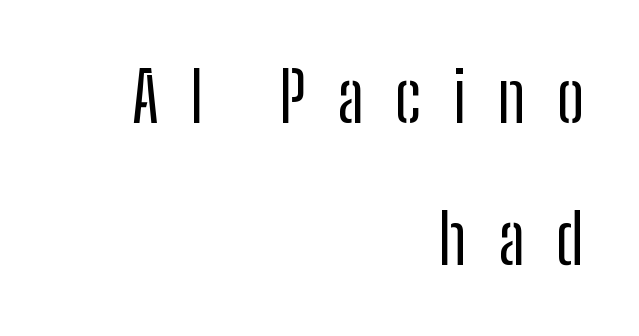
Q: Is the text bold? A: No.
Q: Is the text italic (slanted)? A: No, it is upright.
Q: Is the typeface a serif or a sans-serif typeface? A: Sans-serif.
Q: Is the text underlined? A: No.
Q: How is the paragraph aligned? A: Right-aligned.
Q: Is the spacing between letters normal or unusually wide? A: Unusually wide.
Q: Is the spacing between lines tight, normal or loose? A: Loose.
Q: Width (condensed, normal, or wide)? A: Condensed.
Q: Stroke contrast? A: Low.
Q: x-height? A: Medium.
Q: Monospaced? A: No.
